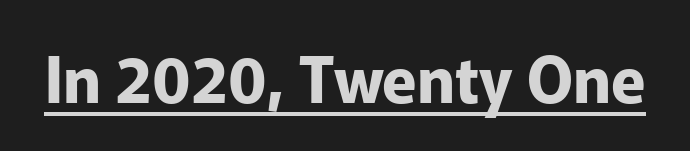
Check the space under the baseline: a stroke is drawn there. Its strokes are broad and dark, the hallmark of bold type. Characters remain perfectly vertical along every line. A typesetter would label this face a sans. You could call the tracking neutral — neither tight nor loose. Is this a fixed-width face? No — the glyphs have proportional, varying widths.
